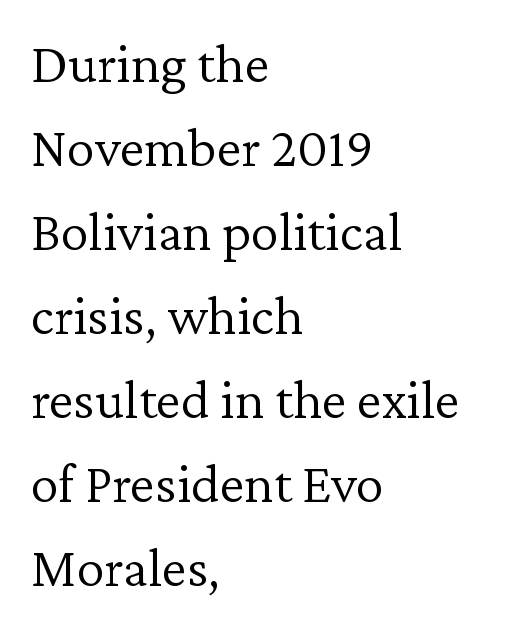
The image shows 56 px light serif type, upright; set left-aligned, normal line spacing (1.5x), normal letter spacing, not underlined; low stroke contrast and a medium x-height.
